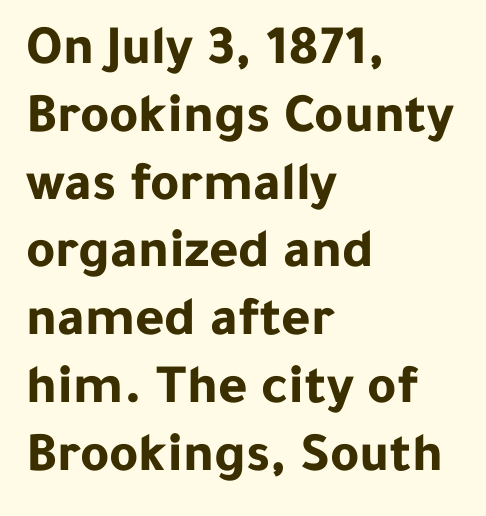
The image shows 56 px bold sans-serif type, upright; set left-aligned, line spacing 1.21x, normal letter spacing, not underlined; low stroke contrast and a medium x-height.
